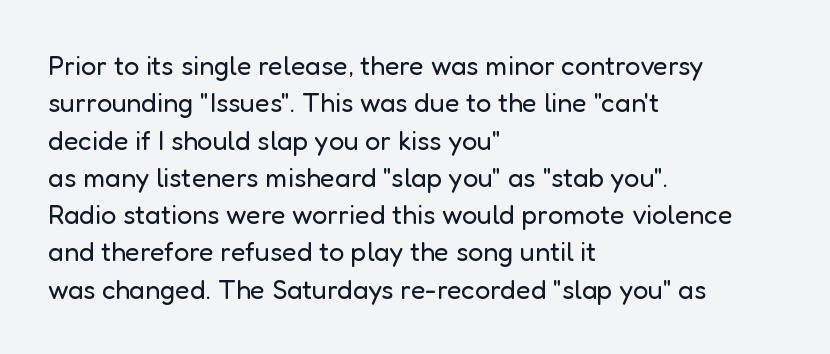
The image shows 27 px text type, upright; set left-aligned, normal line spacing (1.38x), normal letter spacing, not underlined.
